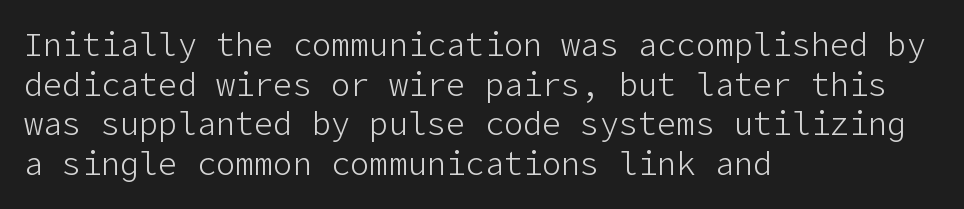
{"serif": "no", "italic": "no", "bold": "no", "weight": "light", "width": "normal", "stroke_contrast": "low", "x_height": "medium", "underline": "no", "align": "left", "line_spacing_ratio": 1.24, "letter_spacing": "normal", "letter_spacing_em": 0.0, "glyph_px": 32}
